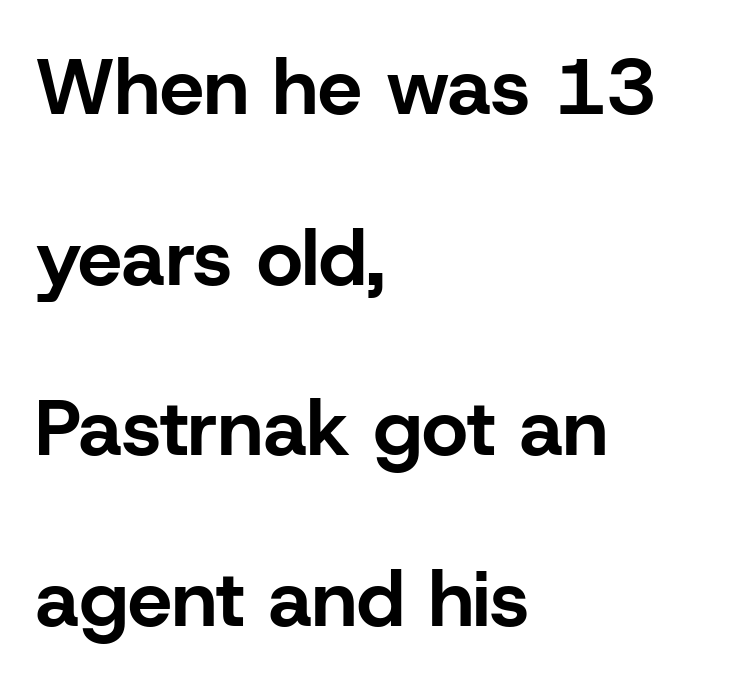
Q: Is the text bold? A: Yes.
Q: Is the text italic (slanted)? A: No, it is upright.
Q: Is the typeface a serif or a sans-serif typeface? A: Sans-serif.
Q: Is the text underlined? A: No.
Q: How is the paragraph aligned? A: Left-aligned.
Q: Is the spacing between letters normal or unusually wide? A: Normal.
Q: Is the spacing between lines tight, normal or loose? A: Loose.
Q: Width (condensed, normal, or wide)? A: Normal.
Q: Stroke contrast? A: Low.
Q: x-height? A: Medium.
Q: Monospaced? A: No.
